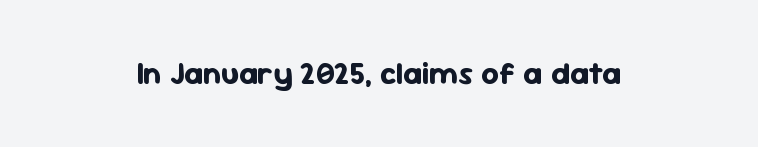
Q: Is the text bold? A: Yes.
Q: Is the text italic (slanted)? A: No, it is upright.
Q: Is the typeface a serif or a sans-serif typeface? A: Sans-serif.
Q: Is the text underlined? A: No.
Q: How is the paragraph aligned? A: Centered.
Q: Is the spacing between letters normal or unusually wide? A: Normal.
Q: Width (condensed, normal, or wide)? A: Normal.
Q: Stroke contrast? A: Low.
Q: x-height? A: Medium.
Q: Monospaced? A: No.
